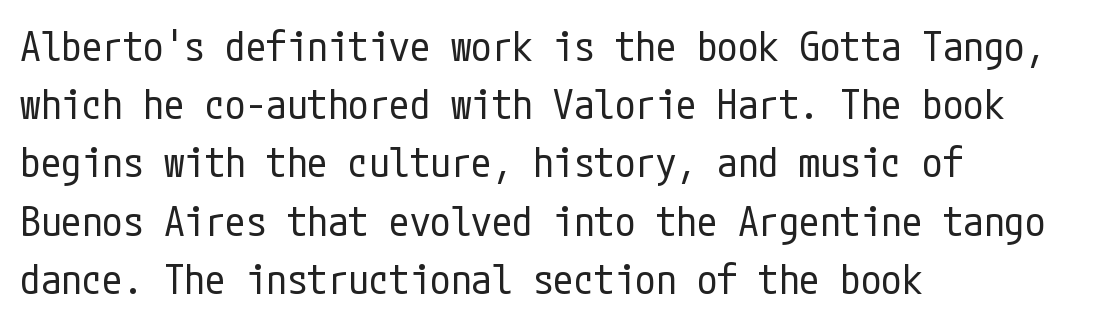
The image shows 41 px regular-weight, condensed sans-serif type, upright; set left-aligned, normal line spacing (1.42x), normal letter spacing, not underlined; low stroke contrast and a medium x-height.
